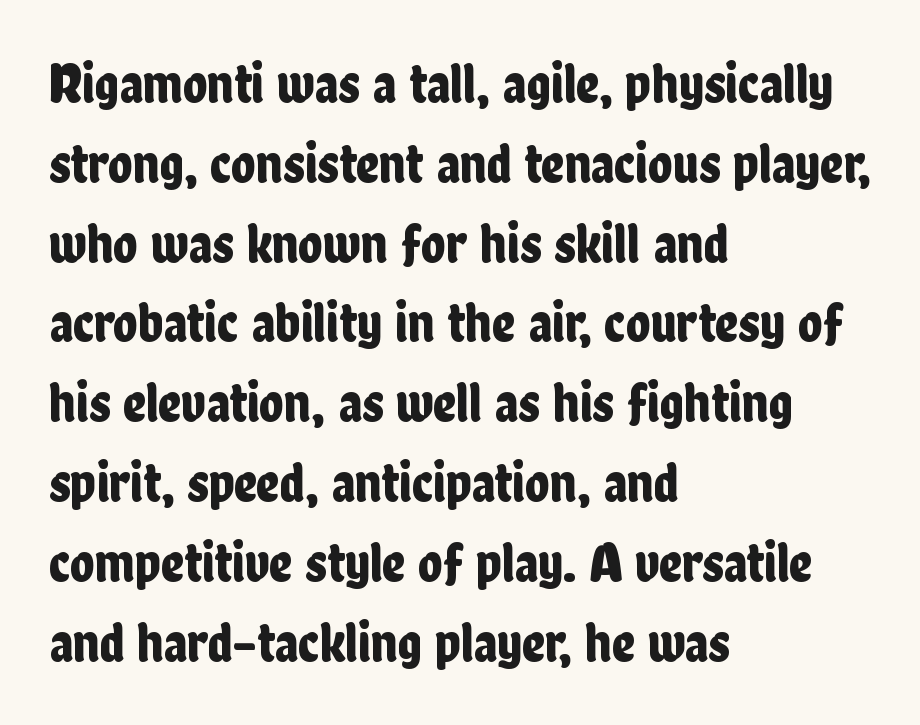
Looks like regular typesetting: each glyph gets only the width it needs. The designer went with a sans here, leaving each stem footless. Only glyphs here, with clear space below each row. One-word summary of the alignment: left. Posture: vertical.
